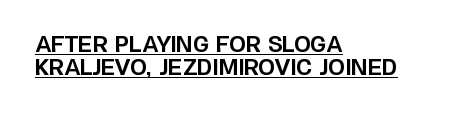
Students, this is bold: see how much ink each stroke carries. Compared with a centered layout, this one pins lines to the left instead. The passage shown has conventional tracking throughout. Notice how descenders almost collide with the ascenders below — that's tight leading.
